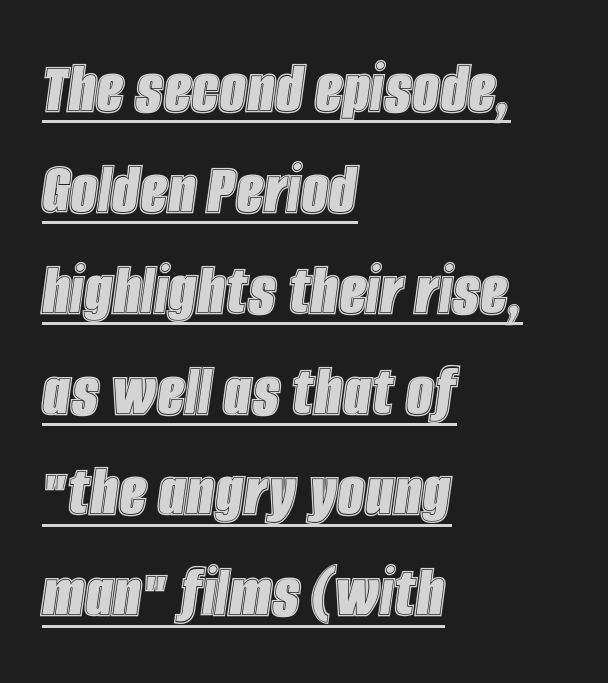
{"italic": "yes", "lean": "right", "slant_degrees": 8, "width": "condensed", "x_height": "large", "monospaced": "no", "underline": "yes", "align": "left", "line_spacing": "normal", "line_spacing_ratio": 1.31, "letter_spacing": "normal", "letter_spacing_em": 0.0, "glyph_px": 77}
